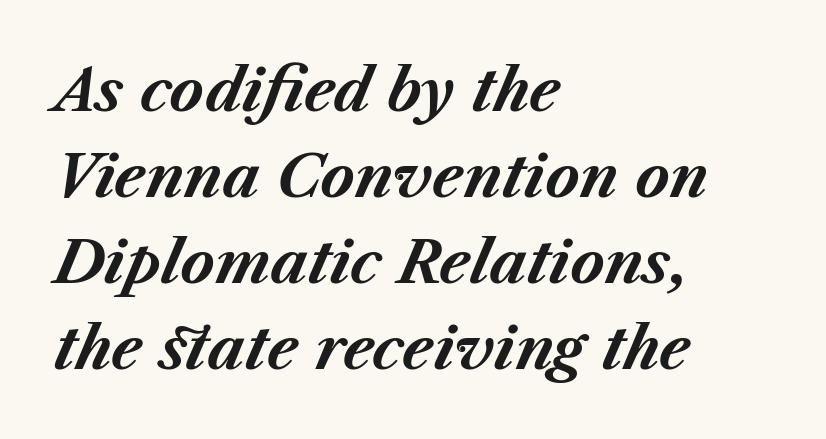
Designer's note — italics engaged. Here the designer chose a conventional face with non-uniform glyph widths. Normally led — the rows are evenly, conventionally spaced. Nothing unusual about the tracking: characters are spaced as the font intends.
